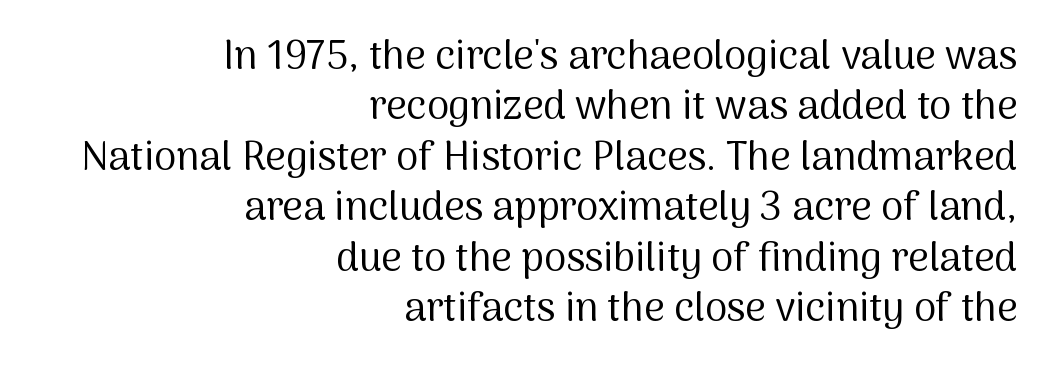
Is the stroke heavy? The answer is a plain regular-or-lighter. Rows of type keep a routine distance in the vertical direction. Looks like regular typesetting: each glyph gets only the width it needs. You can tell from the bare stems that sans-serif type was used. The font's upright variant was chosen for this text.
